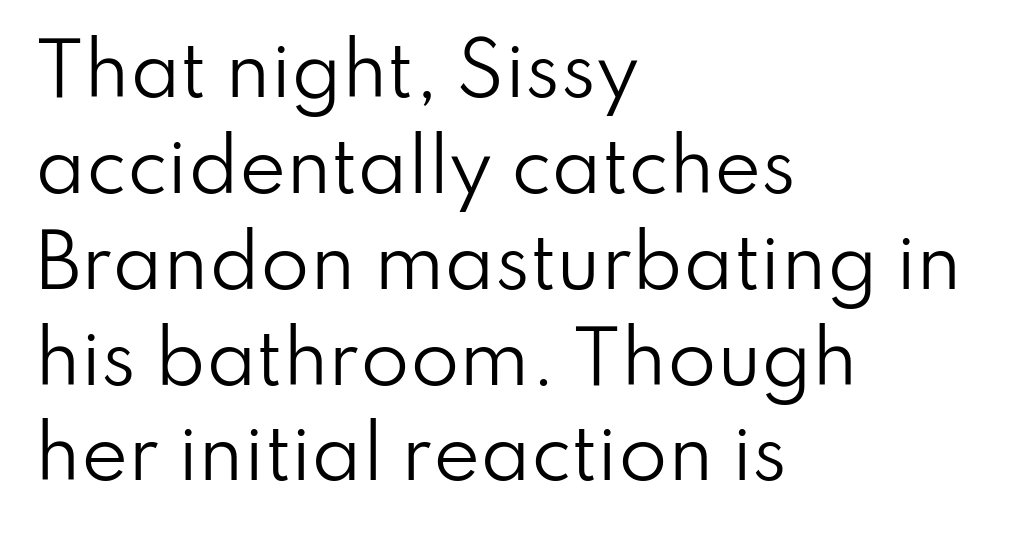
The image shows 71 px regular-weight sans-serif type, upright; set left-aligned, normal line spacing (1.35x), normal letter spacing, not underlined; low stroke contrast and a small x-height.
